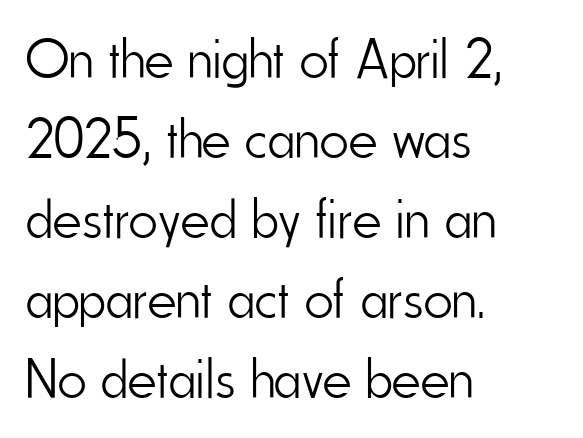
The image shows 56 px light, condensed sans-serif type, upright; set left-aligned, normal line spacing (1.43x), normal letter spacing, not underlined; low stroke contrast and a small x-height.
